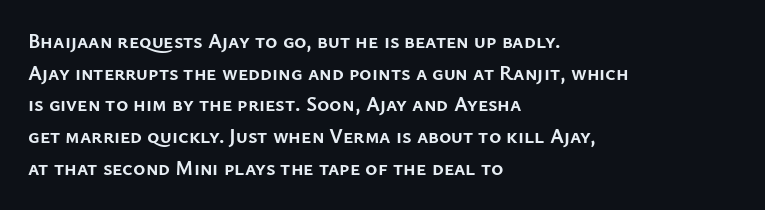
The image shows 21 px bold type, upright; set left-aligned, normal line spacing (1.51x), normal letter spacing, not underlined.
